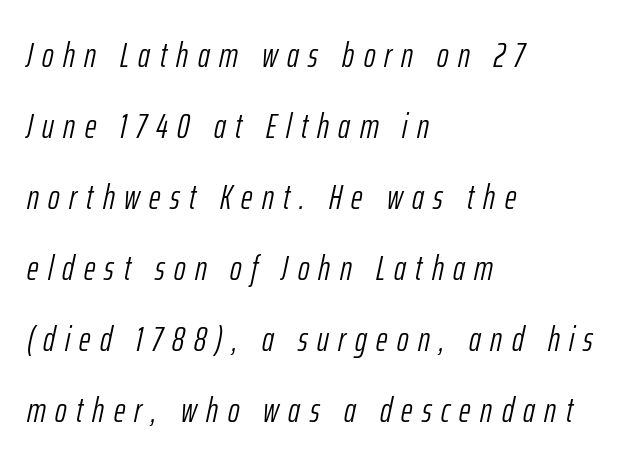
Q: Is the text bold? A: No.
Q: Is the text italic (slanted)? A: Yes, it leans right by about 12 degrees.
Q: Is the text underlined? A: No.
Q: How is the paragraph aligned? A: Left-aligned.
Q: Is the spacing between letters normal or unusually wide? A: Unusually wide.
Q: Is the spacing between lines tight, normal or loose? A: Loose.
Q: Width (condensed, normal, or wide)? A: Condensed.
Q: Stroke contrast? A: Low.
Q: x-height? A: Medium.
Q: Monospaced? A: No.
